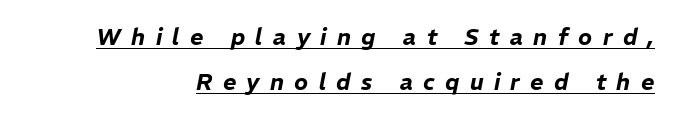
Q: Is the text italic (slanted)? A: Yes, it leans right by about 11 degrees.
Q: Is the text underlined? A: Yes.
Q: Is the spacing between letters normal or unusually wide? A: Unusually wide.
Q: Is the spacing between lines tight, normal or loose? A: Loose.
